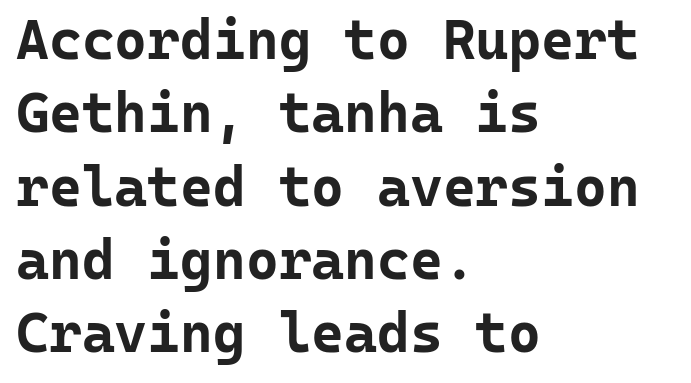
{"serif": "no", "italic": "no", "bold": "yes", "weight": "bold", "width": "normal", "stroke_contrast": "low", "x_height": "medium", "monospaced": "yes", "underline": "no", "align": "left", "line_spacing": "normal", "line_spacing_ratio": 1.31, "letter_spacing": "normal", "letter_spacing_em": 0.0, "glyph_px": 56}
